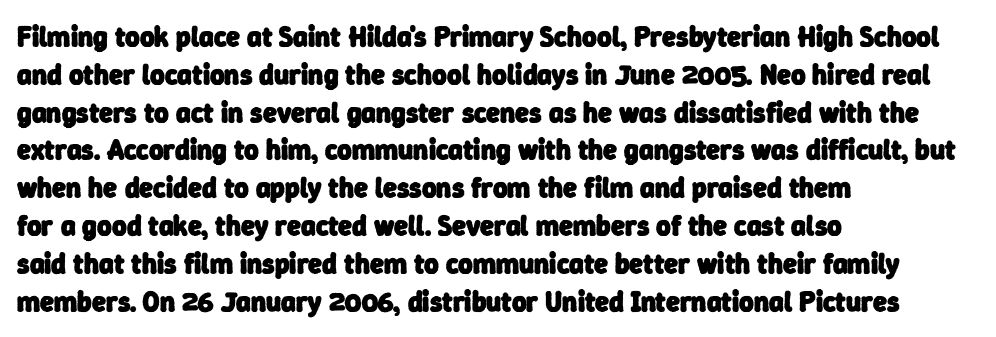
{"serif": "no", "bold": "yes", "weight": "heavy", "width": "normal", "stroke_contrast": "low", "x_height": "medium", "monospaced": "no", "underline": "no", "align": "left", "line_spacing": "normal", "line_spacing_ratio": 1.35, "letter_spacing": "normal", "letter_spacing_em": 0.0, "glyph_px": 28}
